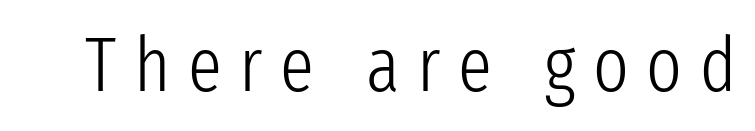
These lines were composed using upright roman letters. Descenders hang freely into open space. Short note: letters widely spaced. The rendering uses natural spacing where letterforms have individual widths. The typeface has the unassuming heft of standard copy or less.
